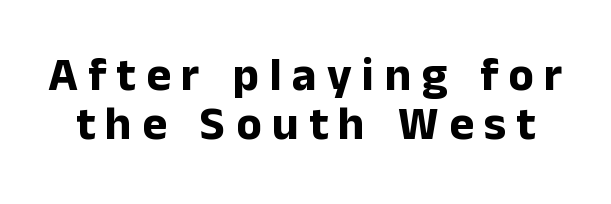
The image shows 47 px bold sans-serif type, upright; set tight line spacing (1.05x), unusually wide letter spacing (+0.22 em), not underlined; low stroke contrast and a medium x-height.
